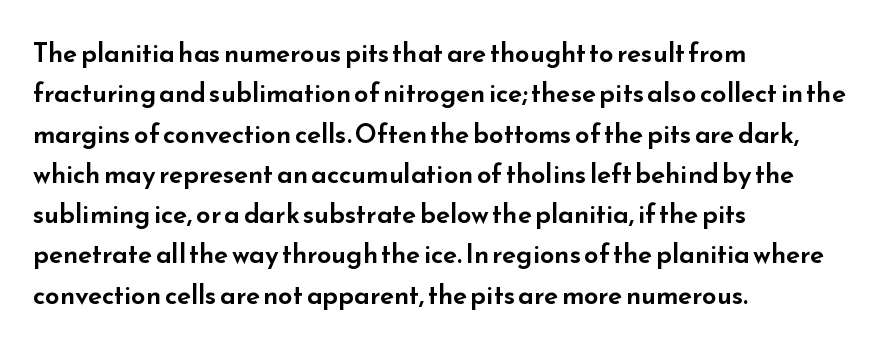
This rendering uses left alignment, leaving the right contour irregular. The vertical gap from one line to the next is medium. The space beneath each line is pristine and unruled. Does extra space separate the letters? No, they use regular spacing. Every character sits straight up, as roman type does.
